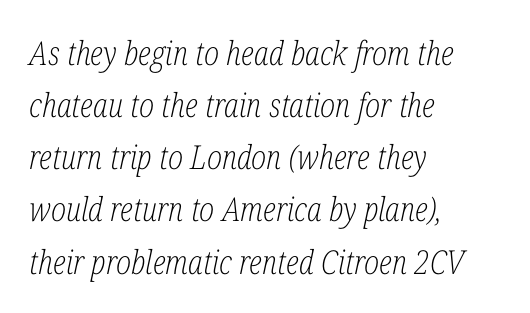
{"serif": "yes", "italic": "yes", "lean": "right", "slant_degrees": 12, "bold": "no", "weight": "light", "width": "condensed", "stroke_contrast": "low", "x_height": "medium", "monospaced": "no", "underline": "no", "align": "left", "line_spacing": "normal", "line_spacing_ratio": 1.58, "letter_spacing": "normal", "letter_spacing_em": 0.0, "glyph_px": 33}
